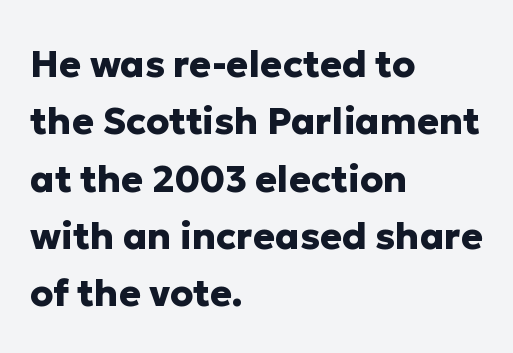
Q: Is the text bold? A: Yes.
Q: Is the text italic (slanted)? A: No, it is upright.
Q: Is the typeface a serif or a sans-serif typeface? A: Sans-serif.
Q: Is the text underlined? A: No.
Q: How is the paragraph aligned? A: Left-aligned.
Q: Is the spacing between letters normal or unusually wide? A: Normal.
Q: Is the spacing between lines tight, normal or loose? A: Normal.
Q: Width (condensed, normal, or wide)? A: Normal.
Q: Stroke contrast? A: Low.
Q: x-height? A: Medium.
Q: Monospaced? A: No.
